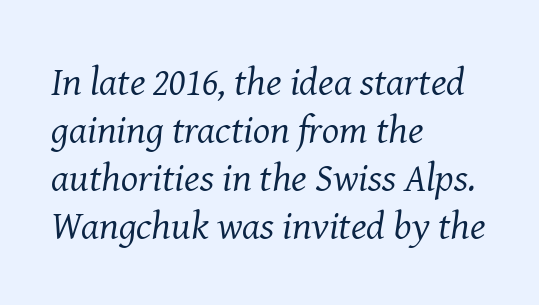
The image shows 40 px regular-weight serif type, italic (leaning right); set left-aligned, line spacing 1.2x, normal letter spacing, not underlined; medium stroke contrast and a medium x-height.
